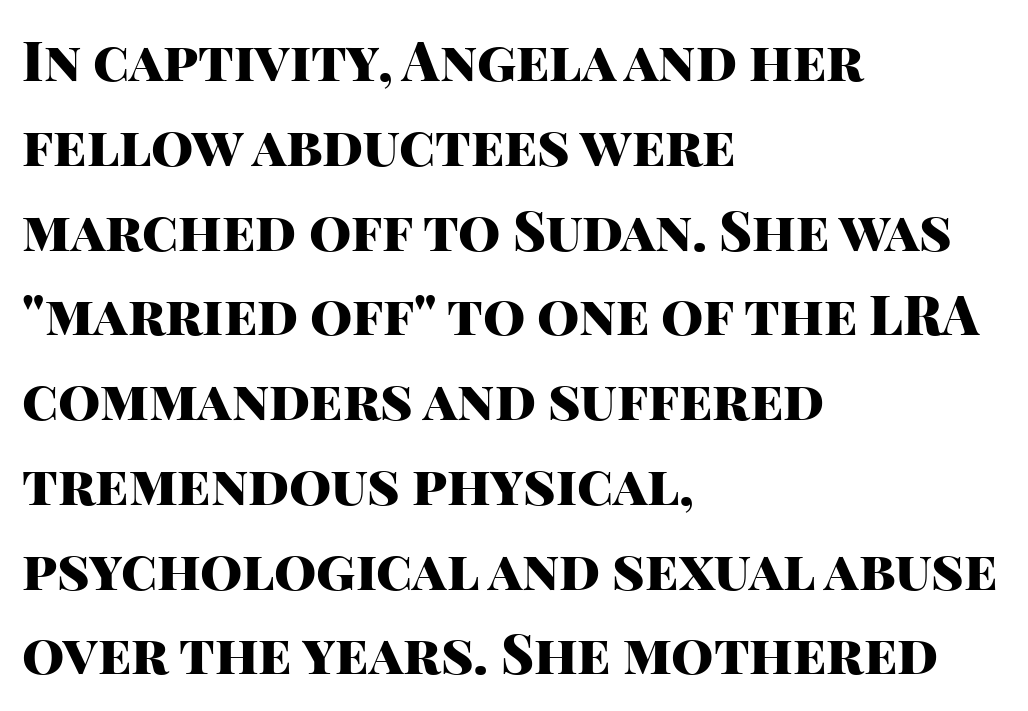
Q: Is the text bold? A: Yes.
Q: Is the text italic (slanted)? A: No, it is upright.
Q: Is the typeface a serif or a sans-serif typeface? A: Sans-serif.
Q: Is the text underlined? A: No.
Q: How is the paragraph aligned? A: Left-aligned.
Q: Is the spacing between letters normal or unusually wide? A: Normal.
Q: Is the spacing between lines tight, normal or loose? A: Normal.
Q: Width (condensed, normal, or wide)? A: Normal.
Q: Stroke contrast? A: High.
Q: x-height? A: Large.
Q: Monospaced? A: No.
